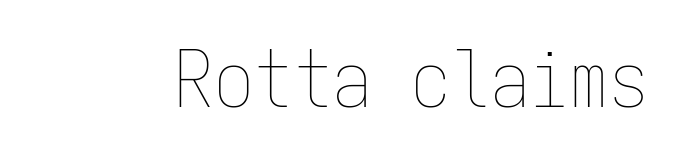
Q: Is the text bold? A: No.
Q: Is the text italic (slanted)? A: No, it is upright.
Q: Is the text underlined? A: No.
Q: Is the spacing between letters normal or unusually wide? A: Normal.
Q: Width (condensed, normal, or wide)? A: Condensed.
Q: Stroke contrast? A: Low.
Q: x-height? A: Medium.
Q: Monospaced? A: Yes.
